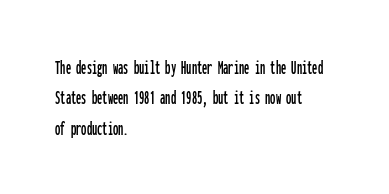
Q: Is the text italic (slanted)? A: No, it is upright.
Q: Is the text underlined? A: No.
Q: How is the paragraph aligned? A: Left-aligned.
Q: Is the spacing between letters normal or unusually wide? A: Normal.
Q: Is the spacing between lines tight, normal or loose? A: Normal.
